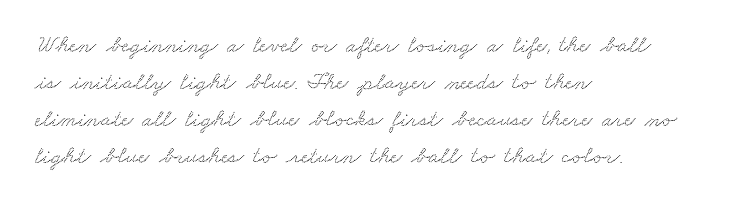
The image shows 24 px text type; set left-aligned, normal line spacing (1.54x), normal letter spacing, not underlined.
